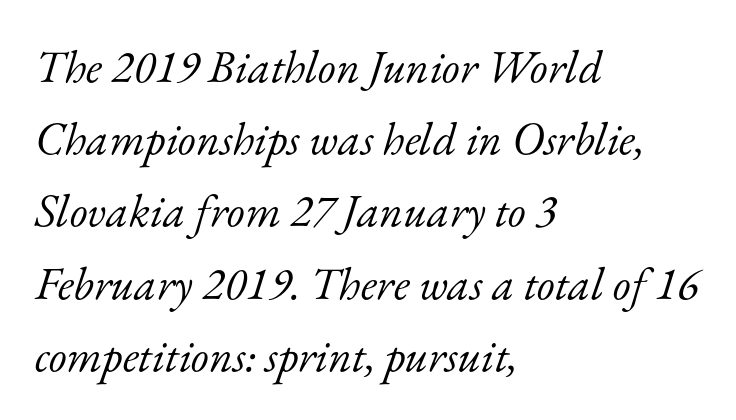
Q: Is the text bold? A: No.
Q: Is the text italic (slanted)? A: Yes, it leans right by about 17 degrees.
Q: Is the typeface a serif or a sans-serif typeface? A: Serif.
Q: Is the text underlined? A: No.
Q: How is the paragraph aligned? A: Left-aligned.
Q: Is the spacing between letters normal or unusually wide? A: Normal.
Q: Is the spacing between lines tight, normal or loose? A: Normal.
Q: Width (condensed, normal, or wide)? A: Normal.
Q: Stroke contrast? A: Low.
Q: x-height? A: Small.
Q: Monospaced? A: No.
